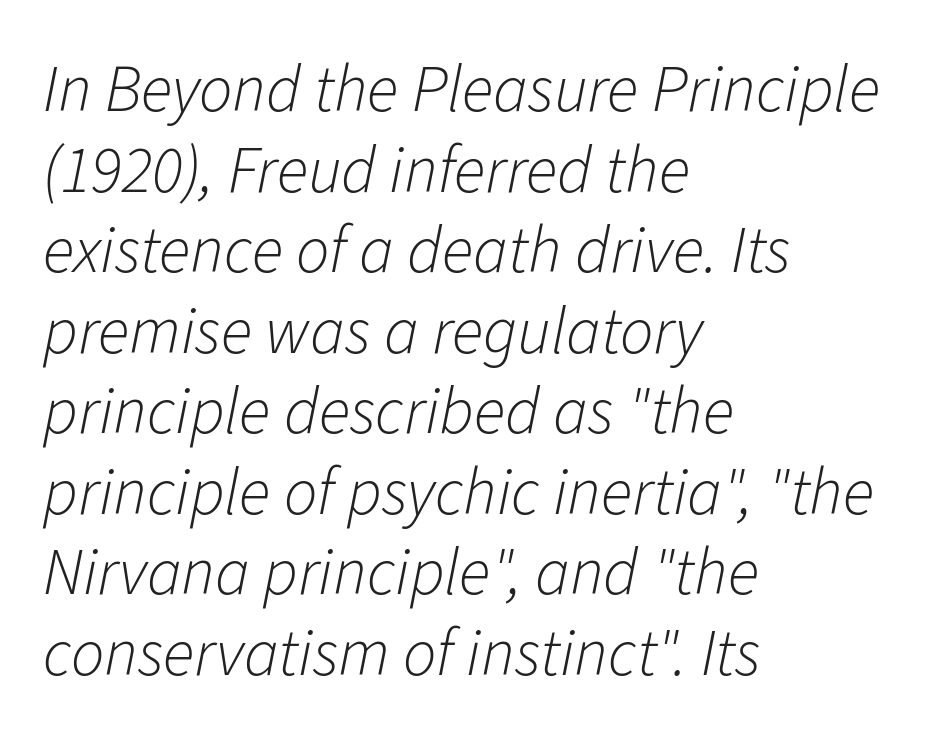
Just letters on the line, the space beneath them empty. The face used here is rendered with its standard letterfit. Character widths vary here, with narrow letters taking less room than wide ones. One-word summary of the alignment: left. Tall strokes in this sample are angled rather than plumb. This is not heavy type; no bold has been used.
